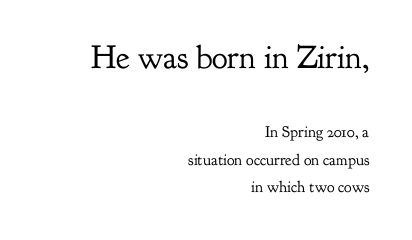
{"serif": "yes", "italic": "no", "bold": "no", "weight": "regular", "width": "normal", "stroke_contrast": "low", "x_height": "small", "monospaced": "no", "underline": "no", "align": "right", "line_spacing": "normal", "line_spacing_ratio": 1.7, "letter_spacing": "normal", "letter_spacing_em": 0.0, "larger_block": "first", "size_ratio": 2.06, "glyph_px": 33}
